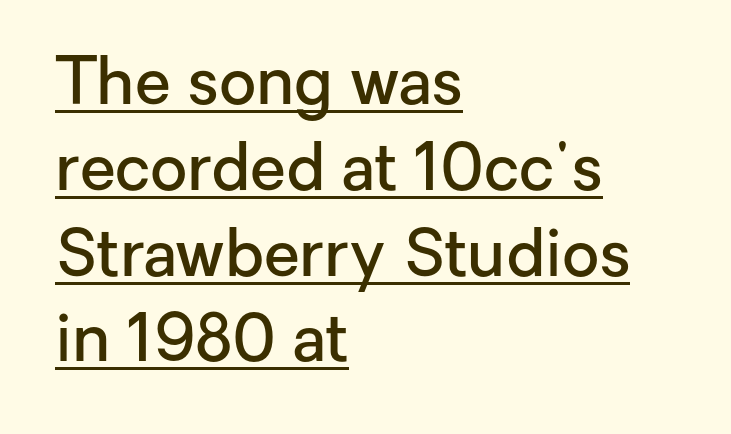
The image shows 65 px semibold sans-serif type, upright; set left-aligned, normal line spacing (1.32x), normal letter spacing, underlined; low stroke contrast and a medium x-height.
